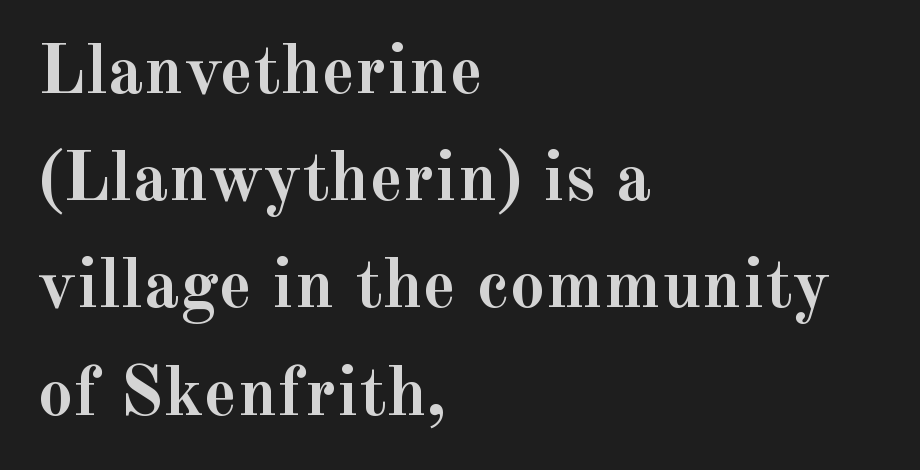
Q: Is the text bold? A: Yes.
Q: Is the text italic (slanted)? A: No, it is upright.
Q: Is the typeface a serif or a sans-serif typeface? A: Serif.
Q: Is the text underlined? A: No.
Q: How is the paragraph aligned? A: Left-aligned.
Q: Is the spacing between letters normal or unusually wide? A: Normal.
Q: Is the spacing between lines tight, normal or loose? A: Normal.
Q: Width (condensed, normal, or wide)? A: Normal.
Q: x-height? A: Small.
Q: Monospaced? A: No.
